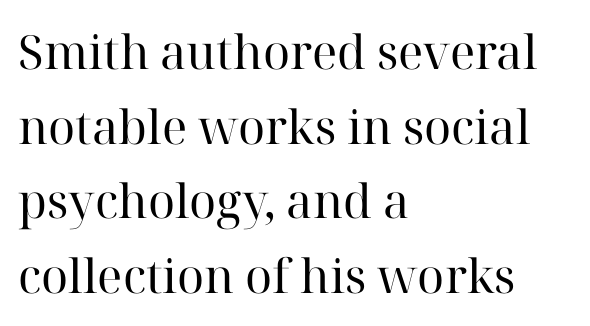
The image shows 47 px regular-weight serif type, upright; set left-aligned, normal line spacing (1.59x), normal letter spacing, not underlined; high stroke contrast and a medium x-height.
